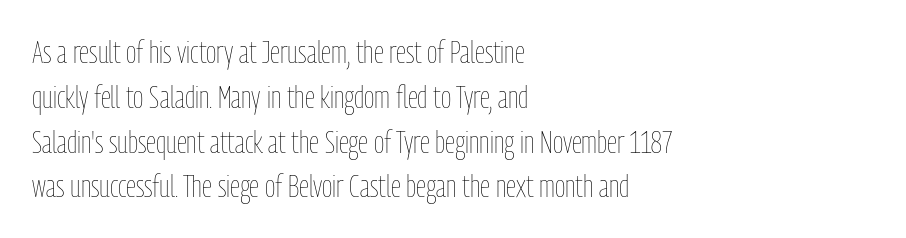
{"italic": "no", "bold": "no", "weight": "thin", "width": "condensed", "stroke_contrast": "low", "x_height": "medium", "monospaced": "no", "underline": "no", "align": "left", "line_spacing": "normal", "line_spacing_ratio": 1.4, "letter_spacing": "normal", "letter_spacing_em": 0.0, "glyph_px": 32}
